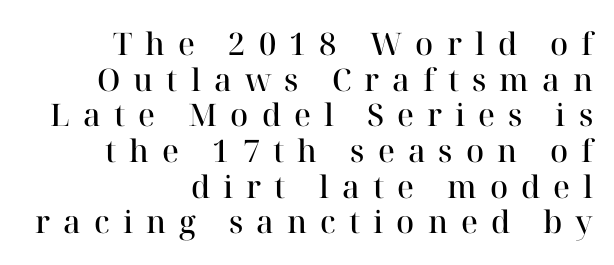
Q: Is the text bold? A: Semi-bold.
Q: Is the text italic (slanted)? A: No, it is upright.
Q: Is the typeface a serif or a sans-serif typeface? A: Serif.
Q: Is the text underlined? A: No.
Q: How is the paragraph aligned? A: Right-aligned.
Q: Is the spacing between letters normal or unusually wide? A: Unusually wide.
Q: Is the spacing between lines tight, normal or loose? A: Tight.
Q: Width (condensed, normal, or wide)? A: Normal.
Q: Stroke contrast? A: High.
Q: x-height? A: Medium.
Q: Monospaced? A: No.
